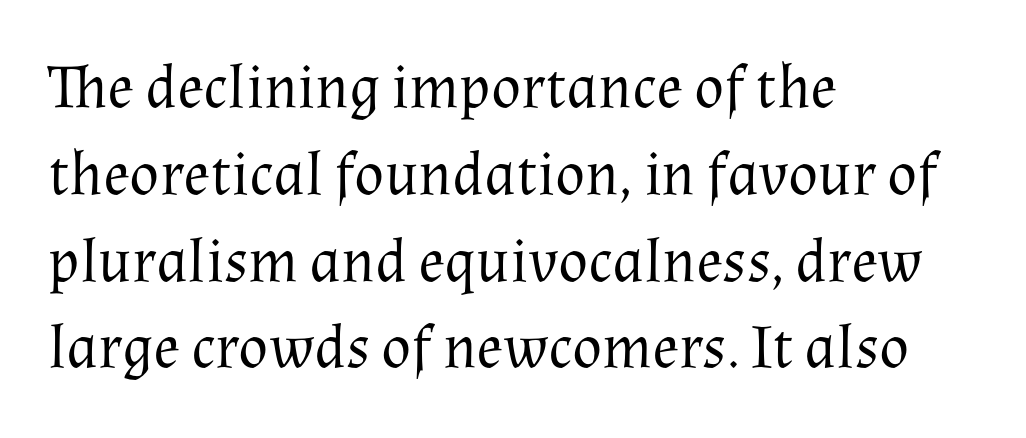
Varying glyph widths throughout — classic text-font behaviour. Weight: in the light-to-regular range. The type is set solid horizontally, with unmodified tracking. The string is rendered with underlining switched off. These lines sit exactly where default settings would place them. A typesetter would label this face a serif.
